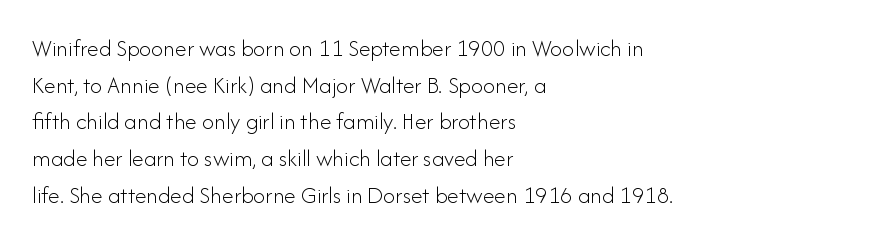
Standard letterfit; no display-style spreading of the glyphs. No chunkiness to these letters — they're not bold. This is roman type, the default non-slanted kind. Does the copy run flush right? No — it runs flush left.
